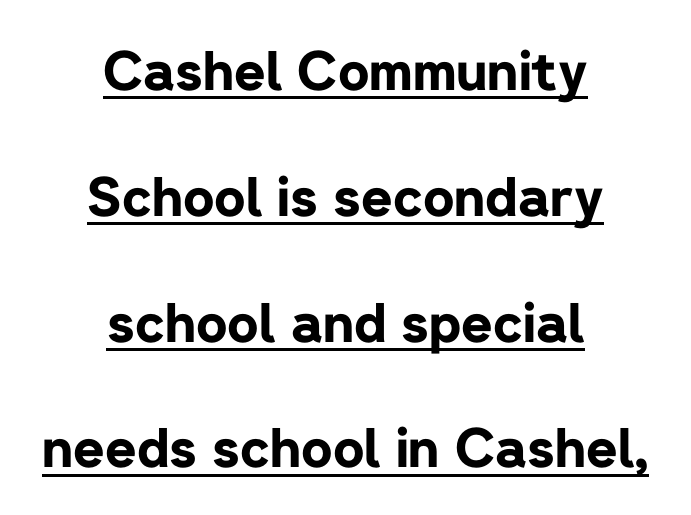
A typesetter would call this proportional, since set widths differ per character. The face used here has the dense, thick strokes of a bold. Baseline-to-baseline distance is far greater than the letter height. Casual observation: everything's sitting right in the middle.
